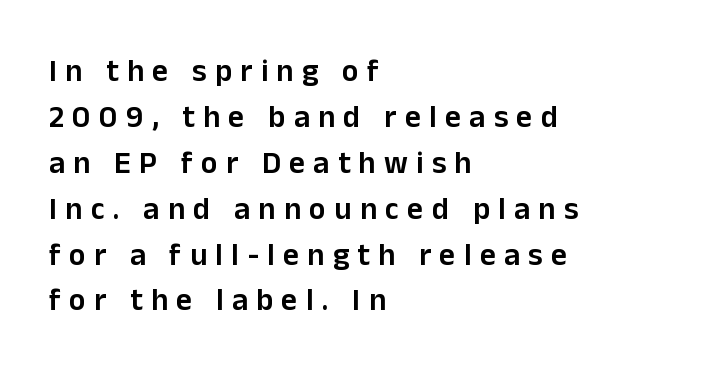
The image shows 31 px semibold sans-serif type, upright; set left-aligned, normal line spacing (1.48x), unusually wide letter spacing (+0.27 em), not underlined; low stroke contrast and a medium x-height.
